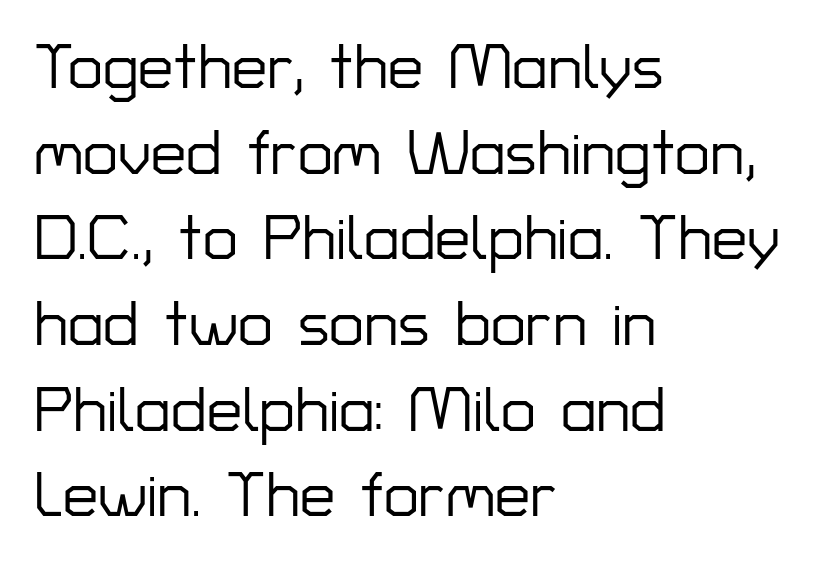
Q: Is the text italic (slanted)? A: No, it is upright.
Q: Is the typeface a serif or a sans-serif typeface? A: Sans-serif.
Q: Is the text underlined? A: No.
Q: How is the paragraph aligned? A: Left-aligned.
Q: Is the spacing between letters normal or unusually wide? A: Normal.
Q: Is the spacing between lines tight, normal or loose? A: Normal.
Q: Width (condensed, normal, or wide)? A: Normal.
Q: Stroke contrast? A: Low.
Q: x-height? A: Medium.
Q: Monospaced? A: No.
